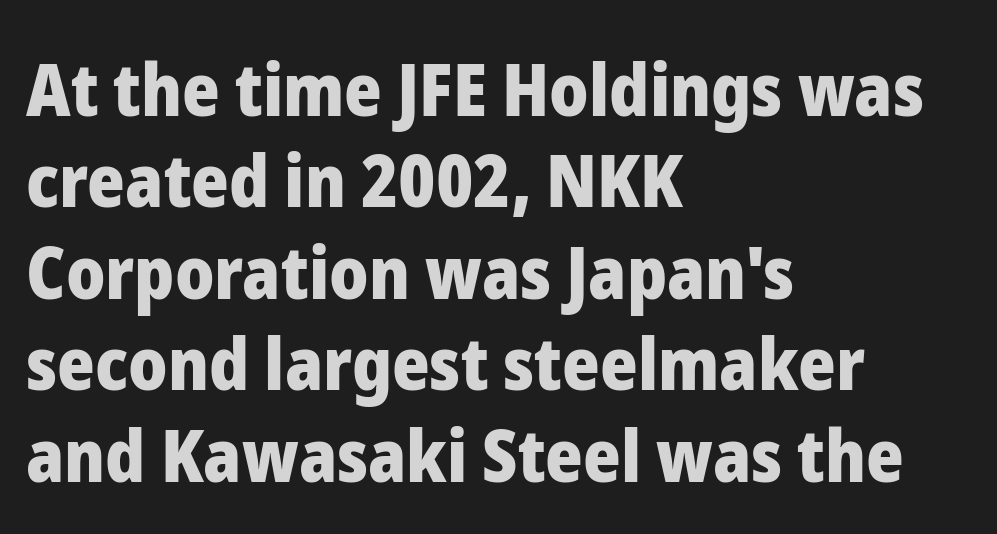
The image shows 72 px heavy sans-serif type, upright; set left-aligned, normal line spacing (1.27x), normal letter spacing, not underlined; low stroke contrast and a medium x-height.
